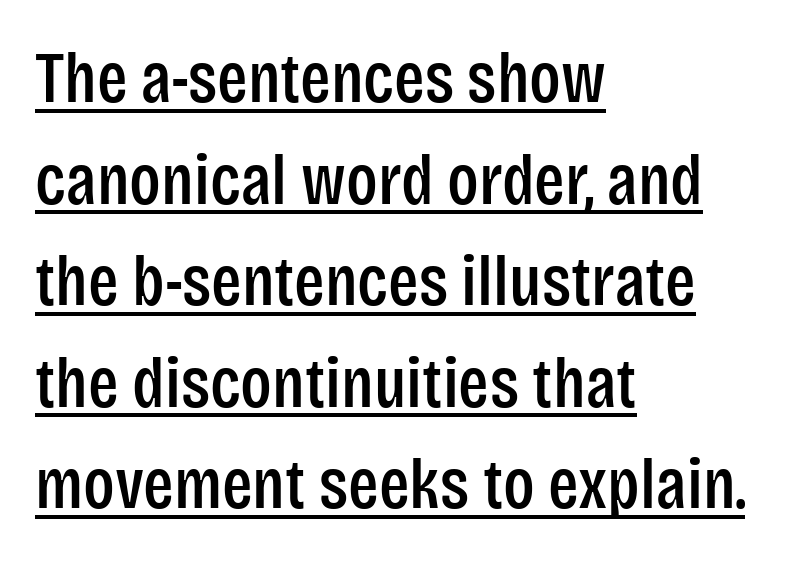
{"serif": "no", "italic": "no", "width": "condensed", "stroke_contrast": "low", "x_height": "large", "monospaced": "no", "underline": "yes", "align": "left", "line_spacing": "normal", "line_spacing_ratio": 1.43, "letter_spacing": "normal", "letter_spacing_em": 0.0, "glyph_px": 71}
